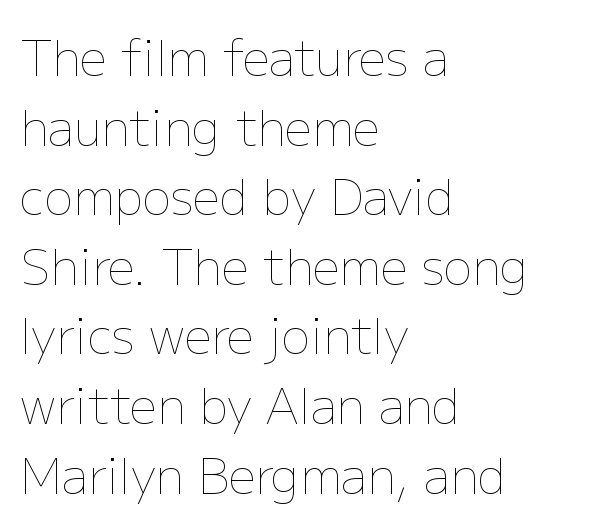
The image shows 48 px thin type, upright; set left-aligned, normal line spacing (1.45x), normal letter spacing, not underlined; low stroke contrast and a medium x-height.
